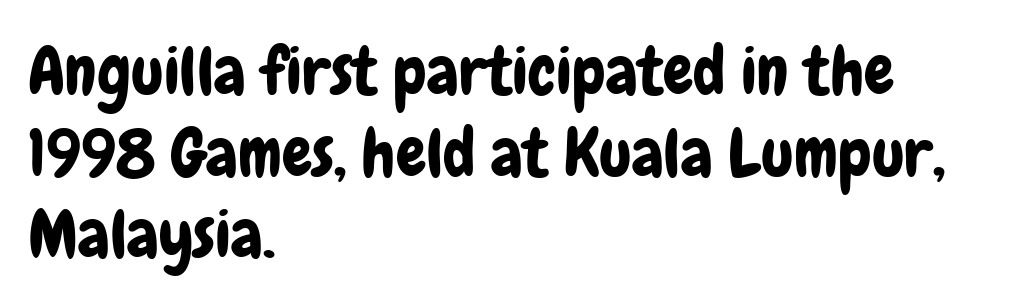
The image shows 67 px condensed sans-serif type, upright; set left-aligned, line spacing 1.22x, normal letter spacing, not underlined; low stroke contrast and a medium x-height.
